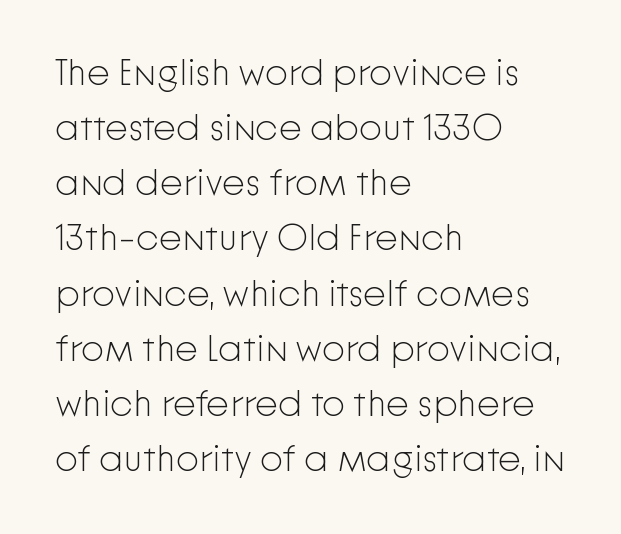
{"serif": "no", "italic": "no", "bold": "no", "weight": "light", "width": "normal", "stroke_contrast": "low", "x_height": "medium", "monospaced": "no", "underline": "no", "align": "left", "line_spacing": "normal", "line_spacing_ratio": 1.49, "letter_spacing": "normal", "letter_spacing_em": 0.0, "glyph_px": 37}
